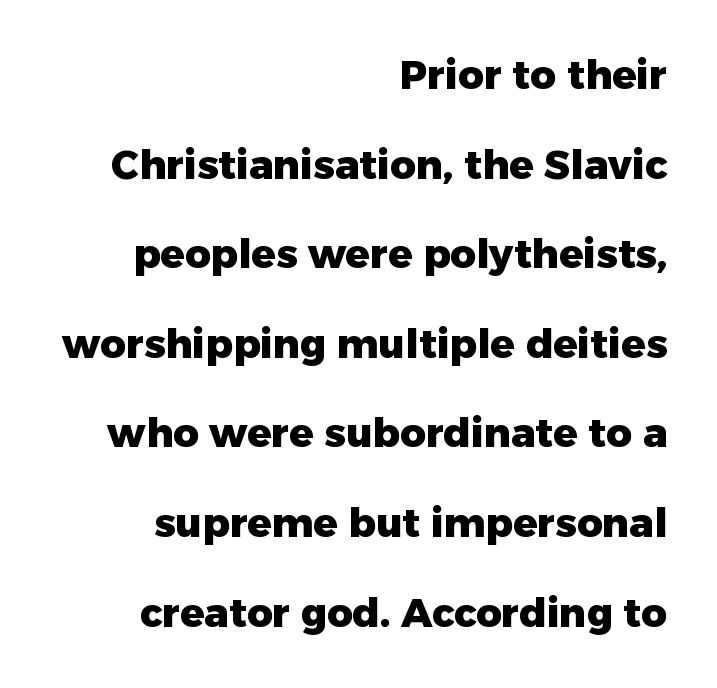
Q: Is the text bold? A: Yes.
Q: Is the text italic (slanted)? A: No, it is upright.
Q: Is the typeface a serif or a sans-serif typeface? A: Sans-serif.
Q: Is the text underlined? A: No.
Q: How is the paragraph aligned? A: Right-aligned.
Q: Is the spacing between letters normal or unusually wide? A: Normal.
Q: Is the spacing between lines tight, normal or loose? A: Loose.
Q: Width (condensed, normal, or wide)? A: Normal.
Q: Stroke contrast? A: Low.
Q: x-height? A: Medium.
Q: Monospaced? A: No.
